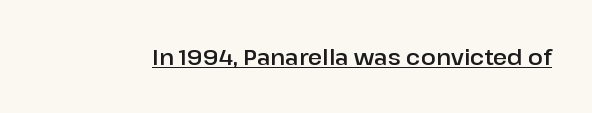
Compared with typical body copy, the letter spacing here is the same. Honestly, the underline is the first thing you notice here. No italicization has been applied; the sample stays upright.
